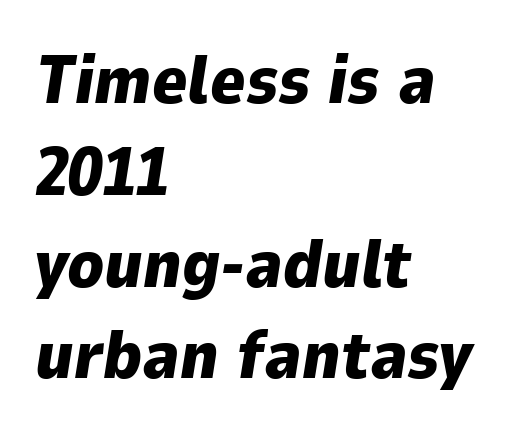
The image shows 67 px heavy type, italic (leaning right); set left-aligned, normal line spacing (1.37x), normal letter spacing, not underlined; low stroke contrast and a medium x-height.
